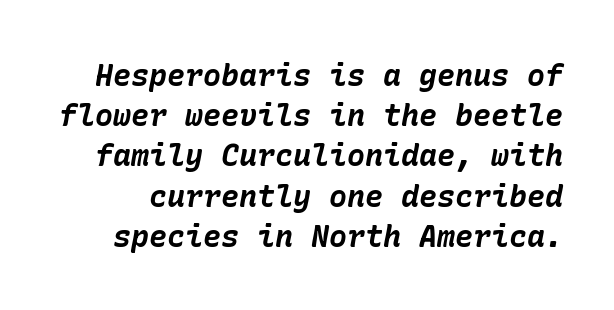
{"italic": "yes", "lean": "right", "slant_degrees": 10, "bold": "yes", "weight": "bold", "width": "normal", "stroke_contrast": "low", "x_height": "medium", "underline": "no", "line_spacing": "normal", "line_spacing_ratio": 1.34, "letter_spacing": "normal", "letter_spacing_em": 0.0, "glyph_px": 30}
